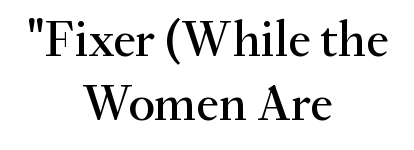
{"serif": "yes", "italic": "no", "width": "normal", "stroke_contrast": "medium", "x_height": "small", "monospaced": "no", "underline": "no", "align": "center", "line_spacing": "normal", "line_spacing_ratio": 1.25, "letter_spacing": "normal", "letter_spacing_em": 0.0, "glyph_px": 51}
